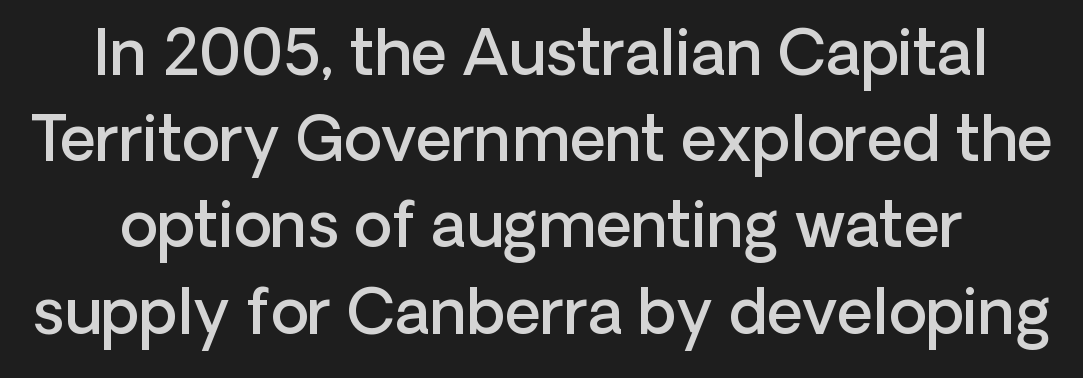
{"serif": "no", "italic": "no", "bold": "semi", "weight": "semibold", "width": "normal", "stroke_contrast": "low", "x_height": "medium", "monospaced": "no", "underline": "no", "line_spacing": "normal", "line_spacing_ratio": 1.39, "letter_spacing": "normal", "letter_spacing_em": 0.0, "glyph_px": 62}
